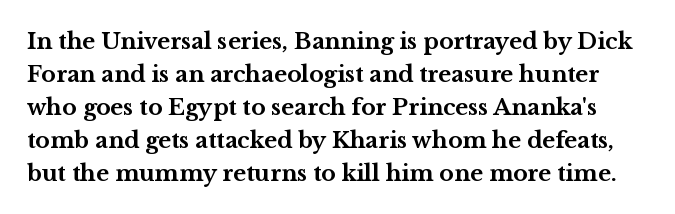
The passage shown has conventional tracking throughout. The letters stand upright; this is a roman face. Beneath every word, the page is bare. In terms of weight, the rendering is a true, heavy bold. The vertical gap from one line to the next is medium.
